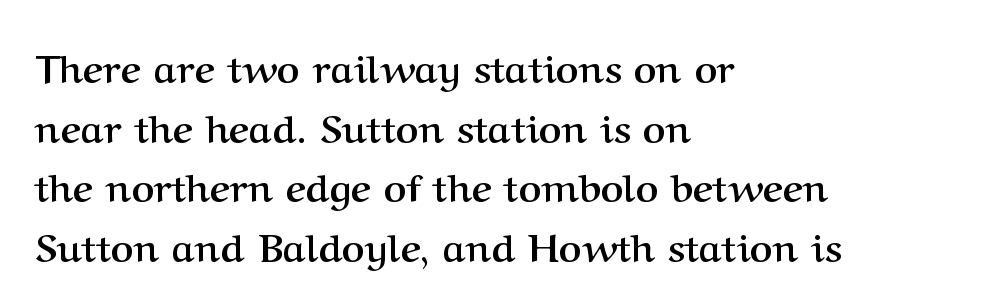
Q: Is the text bold? A: Yes.
Q: Is the text italic (slanted)? A: No, it is upright.
Q: Is the typeface a serif or a sans-serif typeface? A: Serif.
Q: Is the text underlined? A: No.
Q: How is the paragraph aligned? A: Left-aligned.
Q: Is the spacing between letters normal or unusually wide? A: Normal.
Q: Is the spacing between lines tight, normal or loose? A: Normal.
Q: Width (condensed, normal, or wide)? A: Normal.
Q: Stroke contrast? A: Medium.
Q: x-height? A: Medium.
Q: Monospaced? A: No.
